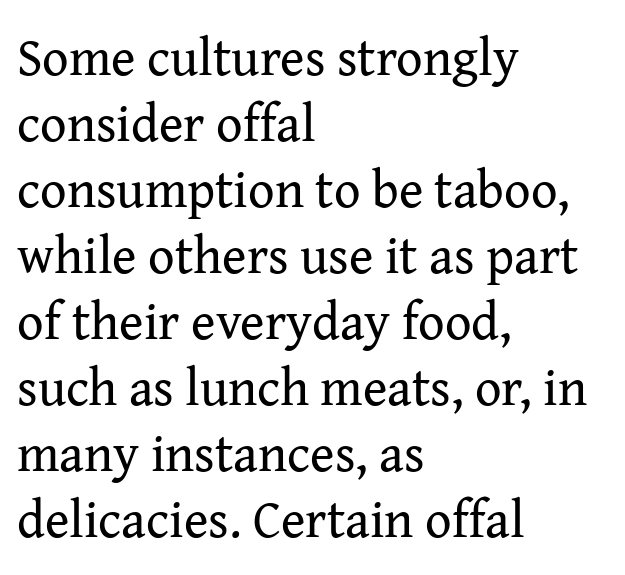
The image shows 52 px regular-weight serif type, upright; set left-aligned, normal line spacing (1.27x), normal letter spacing, not underlined; medium stroke contrast and a medium x-height.
